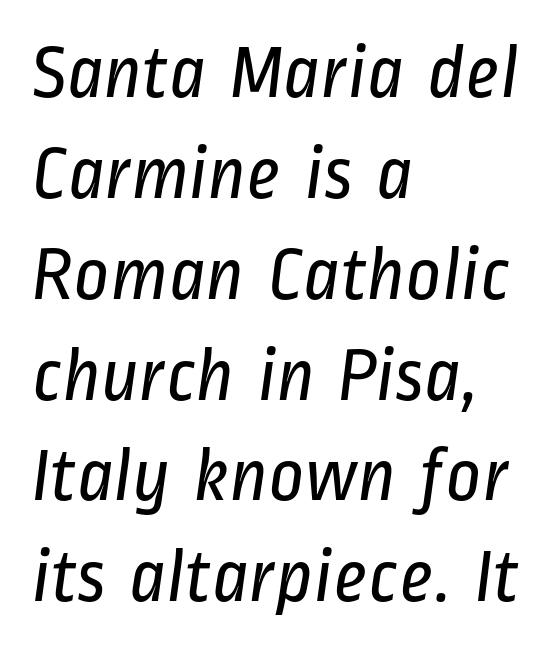
Nobody drew a line under any word here. The letters sit at their default tracking, neither squeezed nor spread. The face used here is proportionally spaced, like ordinary book or web type. In CSS terms this would be text-align: left.
